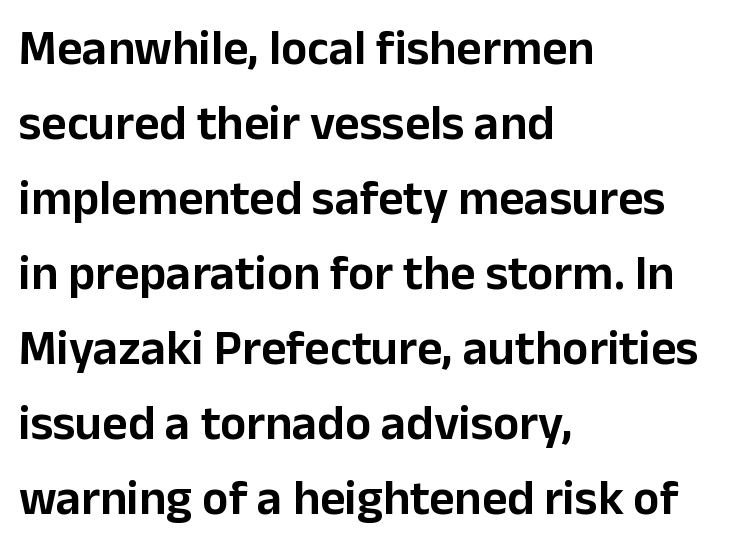
Q: Is the text italic (slanted)? A: No, it is upright.
Q: Is the typeface a serif or a sans-serif typeface? A: Sans-serif.
Q: Is the text underlined? A: No.
Q: How is the paragraph aligned? A: Left-aligned.
Q: Is the spacing between letters normal or unusually wide? A: Normal.
Q: Is the spacing between lines tight, normal or loose? A: Normal.
Q: Width (condensed, normal, or wide)? A: Normal.
Q: Stroke contrast? A: Low.
Q: x-height? A: Medium.
Q: Monospaced? A: No.
